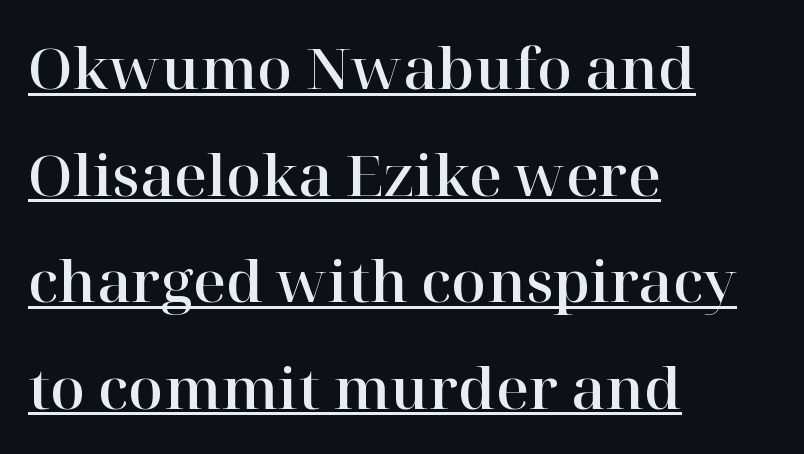
{"serif": "yes", "italic": "no", "width": "normal", "stroke_contrast": "high", "x_height": "medium", "monospaced": "no", "underline": "yes", "align": "left", "line_spacing_ratio": 1.87, "letter_spacing": "normal", "letter_spacing_em": 0.0, "glyph_px": 57}
